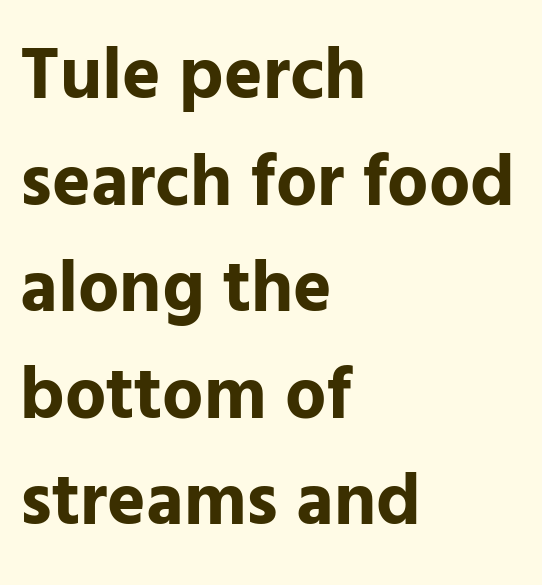
The image shows 73 px bold sans-serif type, upright; set left-aligned, normal line spacing (1.46x), normal letter spacing, not underlined; low stroke contrast and a medium x-height.
